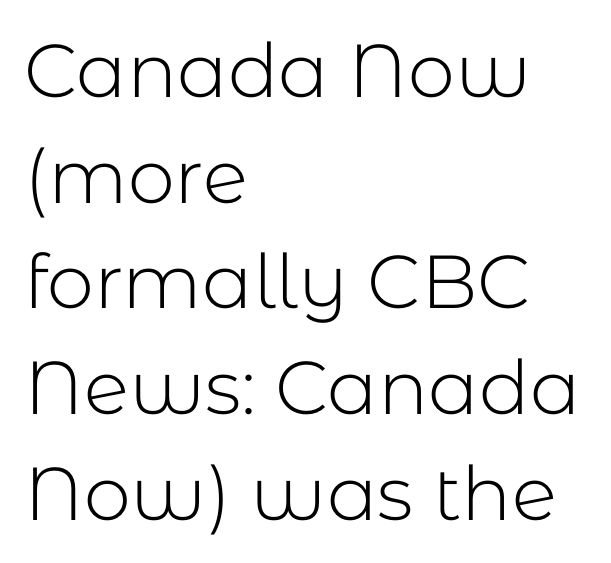
The image shows 75 px light sans-serif type, upright; set left-aligned, normal line spacing (1.41x), normal letter spacing, not underlined; low stroke contrast and a medium x-height.
